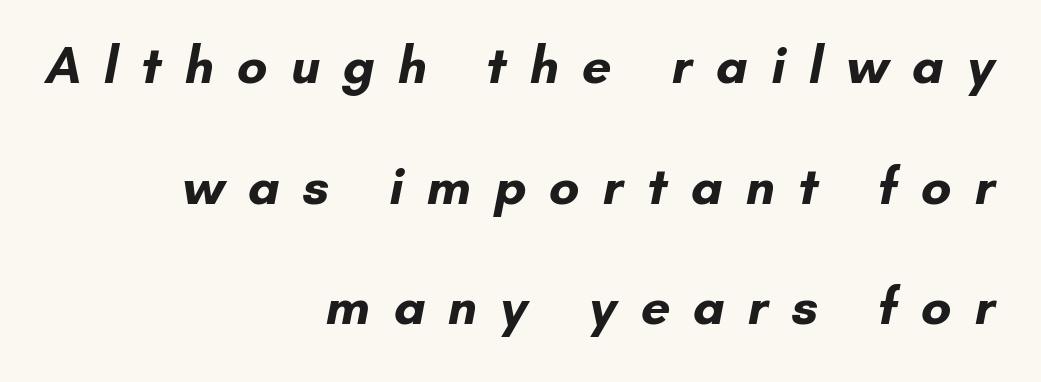
Underline: absent. Vertically, the passage feels expansive, rows floating well apart. I'd call this a sans setting — the letters go barefoot. The rendering uses a bold face; every stroke is thick and dark. Looks like regular typesetting: each glyph gets only the width it needs.
